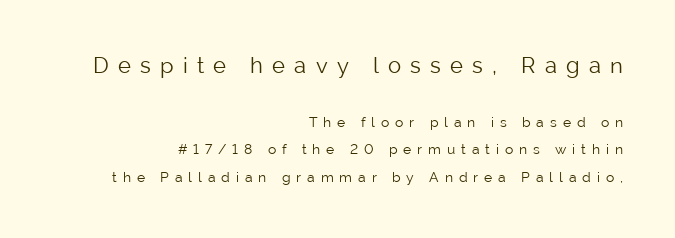
The image shows 22 px text type, upright; set right-aligned, loose line spacing (1.96x), unusually wide letter spacing (+0.42 em), not underlined; the first (top) block is 1.57x larger.
